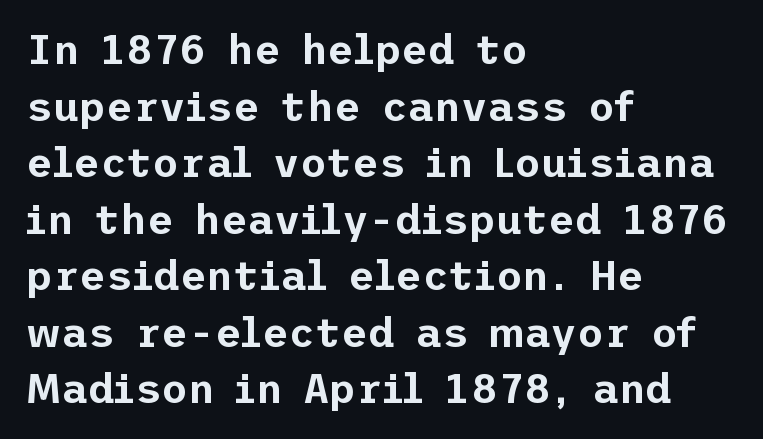
{"serif": "no", "italic": "no", "width": "normal", "stroke_contrast": "low", "x_height": "medium", "underline": "no", "align": "left", "line_spacing": "normal", "line_spacing_ratio": 1.38, "letter_spacing": "normal", "letter_spacing_em": 0.0, "glyph_px": 41}
